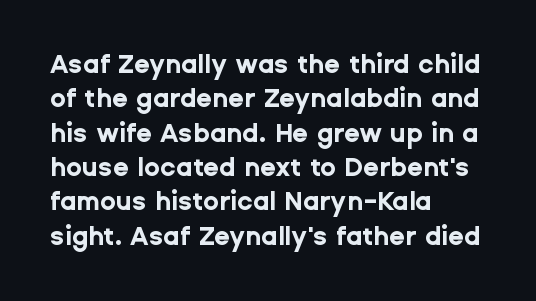
The image shows 26 px bold type, upright; set left-aligned, normal line spacing (1.32x), normal letter spacing, not underlined.
